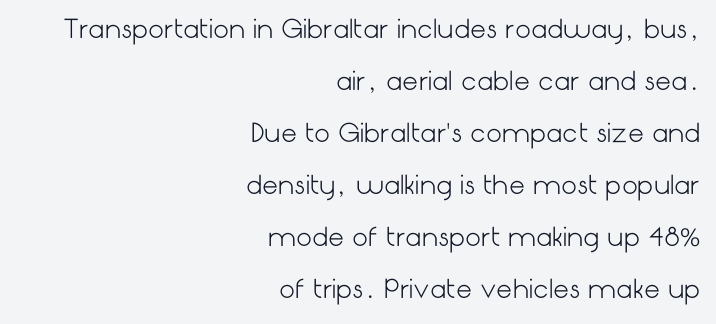
The image shows 25 px text type, upright; set right-aligned, loose line spacing (2.08x), normal letter spacing, not underlined.
